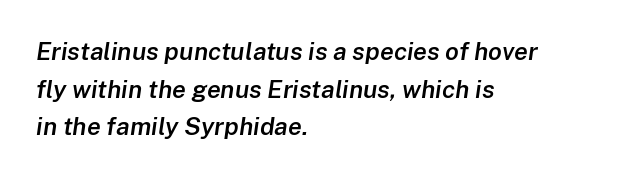
Q: Is the text bold? A: Semi-bold.
Q: Is the text italic (slanted)? A: Yes, it leans right by about 8 degrees.
Q: Is the text underlined? A: No.
Q: How is the paragraph aligned? A: Left-aligned.
Q: Is the spacing between letters normal or unusually wide? A: Normal.
Q: Is the spacing between lines tight, normal or loose? A: Normal.
